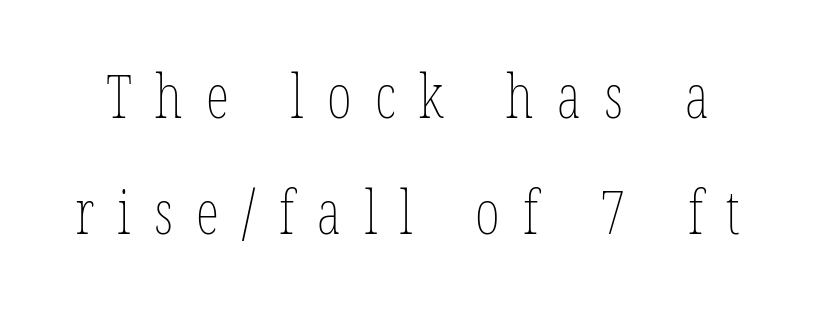
Q: Is the text bold? A: No.
Q: Is the text italic (slanted)? A: No, it is upright.
Q: Is the text underlined? A: No.
Q: Is the spacing between letters normal or unusually wide? A: Unusually wide.
Q: Is the spacing between lines tight, normal or loose? A: Loose.
Q: Width (condensed, normal, or wide)? A: Condensed.
Q: Stroke contrast? A: Low.
Q: x-height? A: Medium.
Q: Monospaced? A: No.
